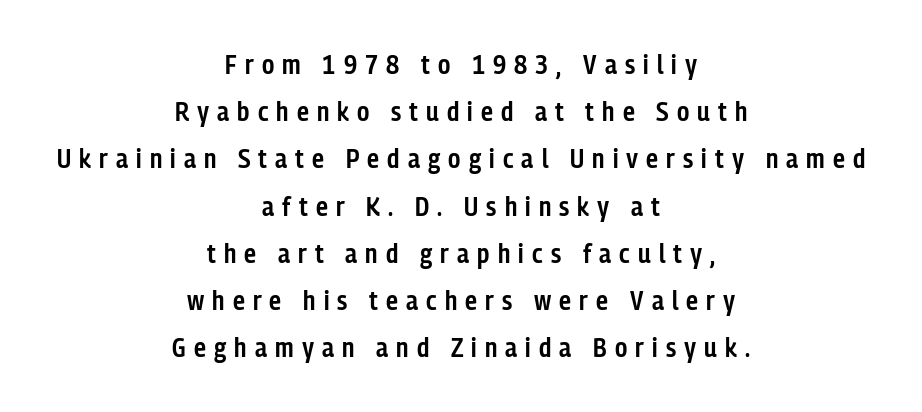
Q: Is the text bold? A: Semi-bold.
Q: Is the text italic (slanted)? A: No, it is upright.
Q: Is the text underlined? A: No.
Q: How is the paragraph aligned? A: Centered.
Q: Is the spacing between letters normal or unusually wide? A: Unusually wide.
